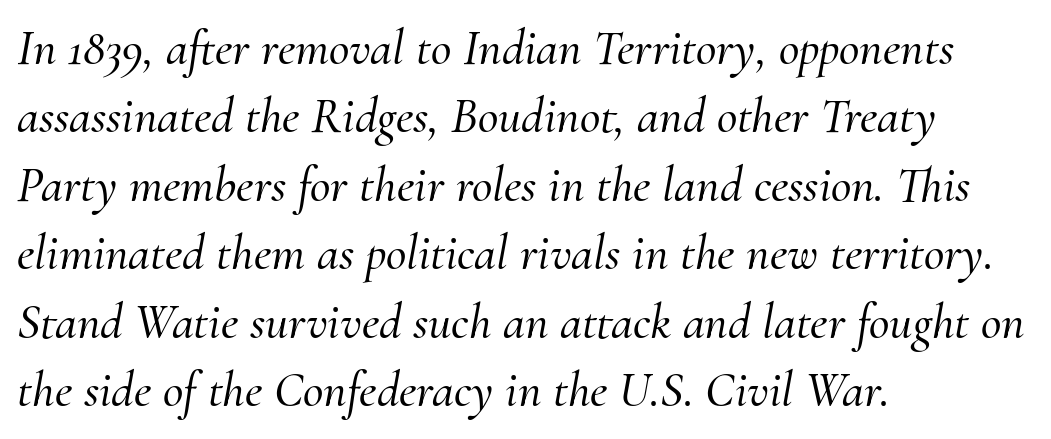
The image shows 50 px serif type, italic (leaning right); set left-aligned, normal line spacing (1.37x), normal letter spacing, not underlined; medium stroke contrast and a small x-height.
